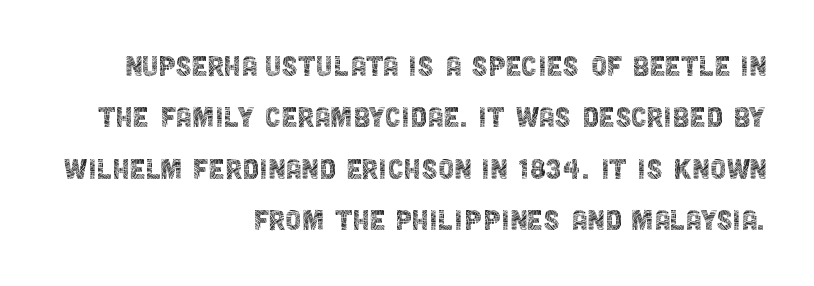
The image shows 36 px thin, condensed sans-serif type, upright; set right-aligned, normal line spacing (1.43x), normal letter spacing, not underlined; a large x-height.
